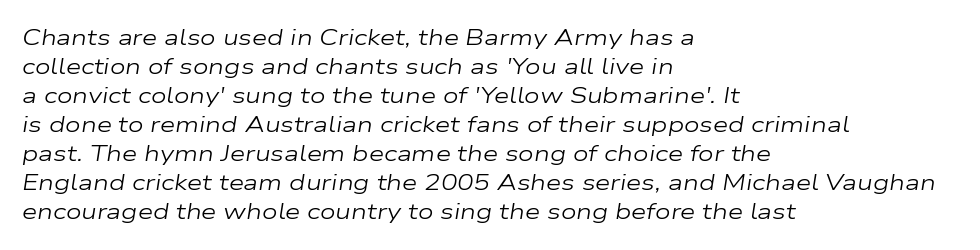
Q: Is the text bold? A: No.
Q: Is the text italic (slanted)? A: Yes, it leans right by about 9 degrees.
Q: Is the text underlined? A: No.
Q: How is the paragraph aligned? A: Left-aligned.
Q: Is the spacing between letters normal or unusually wide? A: Normal.
Q: Is the spacing between lines tight, normal or loose? A: Normal.
